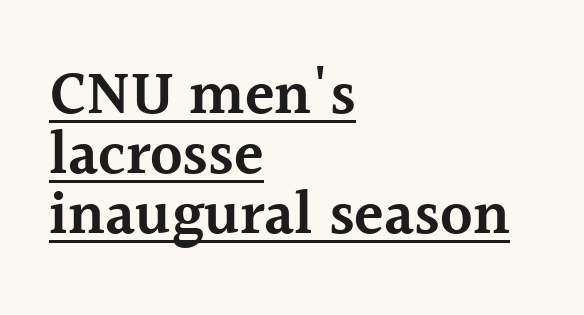
The image shows 61 px semibold serif type, upright; set left-aligned, tight line spacing (0.98x), normal letter spacing, underlined; a medium x-height.
